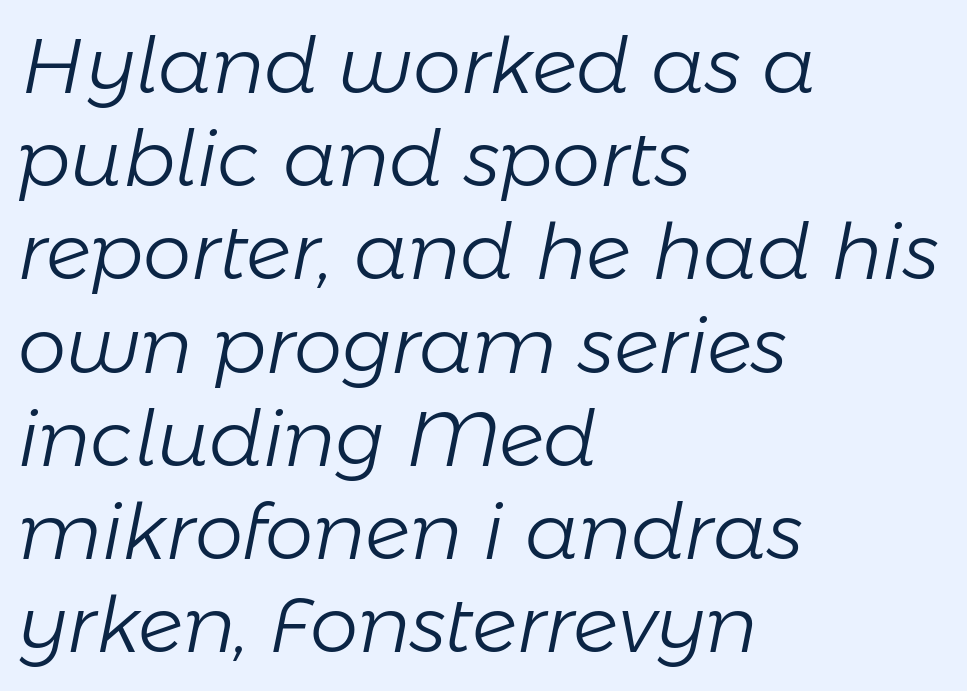
Q: Is the text bold? A: No.
Q: Is the text italic (slanted)? A: Yes, it leans right by about 11 degrees.
Q: Is the text underlined? A: No.
Q: How is the paragraph aligned? A: Left-aligned.
Q: Is the spacing between letters normal or unusually wide? A: Normal.
Q: Width (condensed, normal, or wide)? A: Normal.
Q: Stroke contrast? A: Low.
Q: x-height? A: Medium.
Q: Monospaced? A: No.
